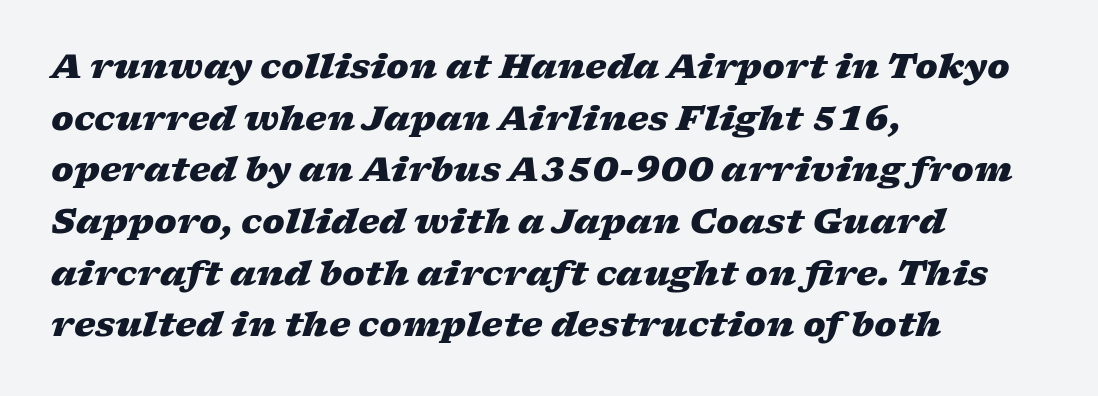
{"italic": "yes", "lean": "right", "slant_degrees": 17, "bold": "yes", "weight": "heavy", "width": "wide", "stroke_contrast": "low", "x_height": "medium", "monospaced": "no", "underline": "no", "align": "left", "line_spacing": "normal", "line_spacing_ratio": 1.52, "letter_spacing": "normal", "letter_spacing_em": 0.0, "glyph_px": 34}
